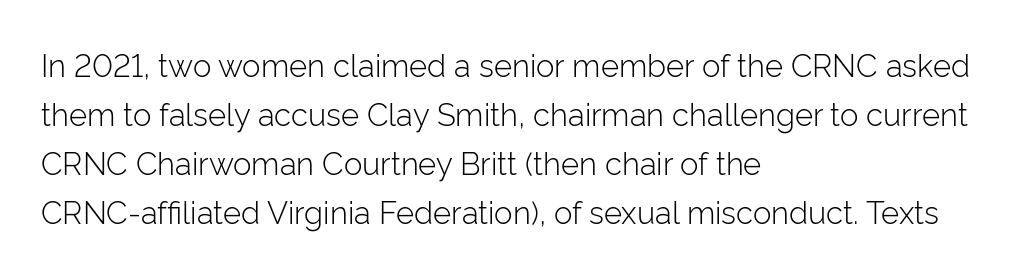
Q: Is the text bold? A: No.
Q: Is the text italic (slanted)? A: No, it is upright.
Q: Is the typeface a serif or a sans-serif typeface? A: Sans-serif.
Q: Is the text underlined? A: No.
Q: How is the paragraph aligned? A: Left-aligned.
Q: Is the spacing between letters normal or unusually wide? A: Normal.
Q: Is the spacing between lines tight, normal or loose? A: Normal.
Q: Width (condensed, normal, or wide)? A: Normal.
Q: Stroke contrast? A: Low.
Q: x-height? A: Medium.
Q: Monospaced? A: No.
